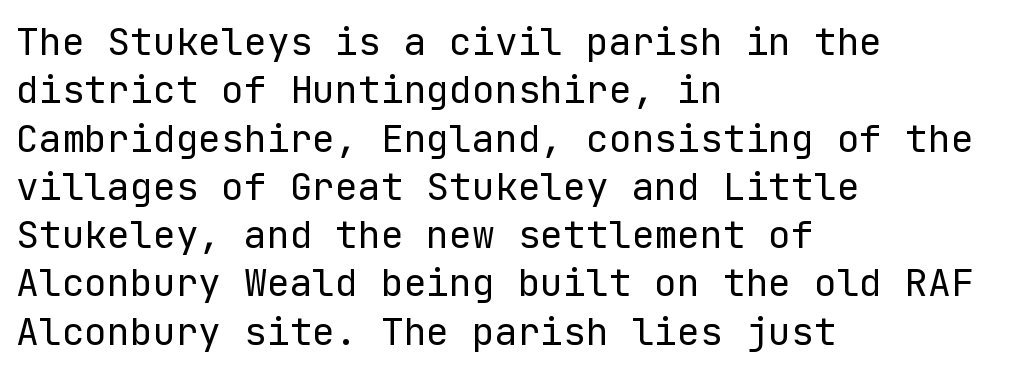
{"serif": "no", "italic": "no", "bold": "no", "weight": "regular", "width": "normal", "stroke_contrast": "low", "x_height": "medium", "underline": "no", "align": "left", "line_spacing": "normal", "line_spacing_ratio": 1.27, "letter_spacing": "normal", "letter_spacing_em": 0.0, "glyph_px": 38}
